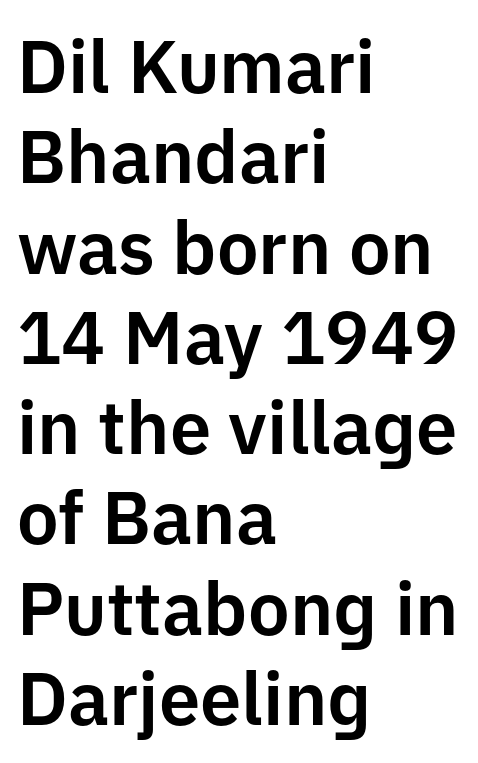
Q: Is the text italic (slanted)? A: No, it is upright.
Q: Is the typeface a serif or a sans-serif typeface? A: Sans-serif.
Q: Is the text underlined? A: No.
Q: How is the paragraph aligned? A: Left-aligned.
Q: Is the spacing between letters normal or unusually wide? A: Normal.
Q: Width (condensed, normal, or wide)? A: Normal.
Q: Stroke contrast? A: Low.
Q: x-height? A: Medium.
Q: Monospaced? A: No.
